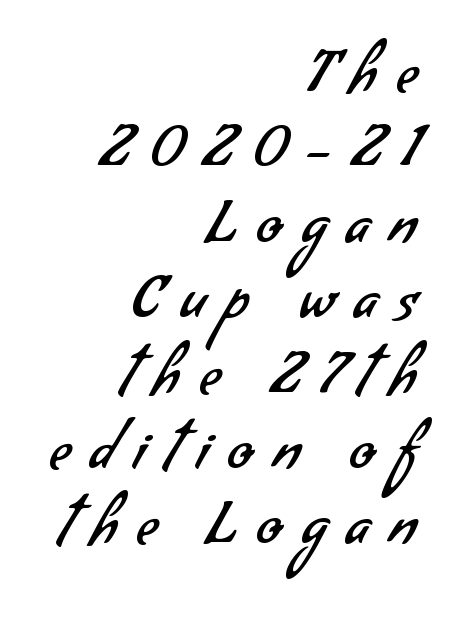
{"serif": "no", "bold": "no", "weight": "regular", "width": "normal", "stroke_contrast": "low", "x_height": "small", "monospaced": "no", "underline": "no", "align": "right", "line_spacing": "normal", "line_spacing_ratio": 1.3, "letter_spacing": "wide", "letter_spacing_em": 0.34, "glyph_px": 58}
